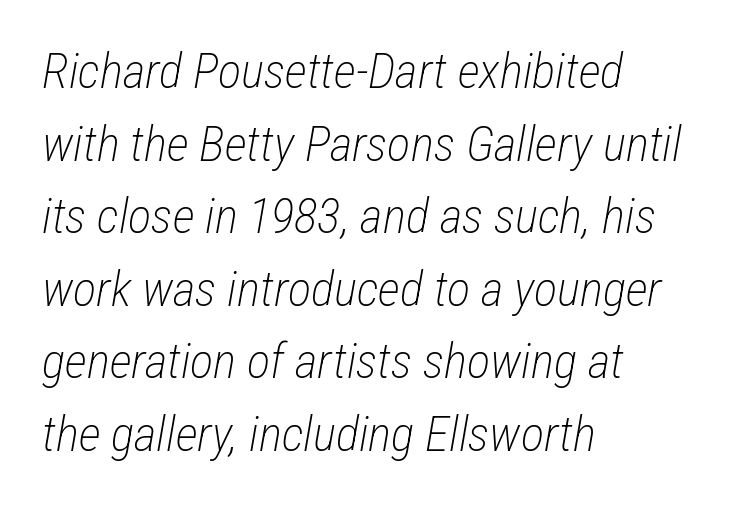
{"italic": "yes", "lean": "right", "slant_degrees": 12, "bold": "no", "weight": "light", "width": "condensed", "stroke_contrast": "low", "x_height": "medium", "monospaced": "no", "underline": "no", "align": "left", "line_spacing": "normal", "line_spacing_ratio": 1.48, "letter_spacing": "normal", "letter_spacing_em": 0.0, "glyph_px": 49}
